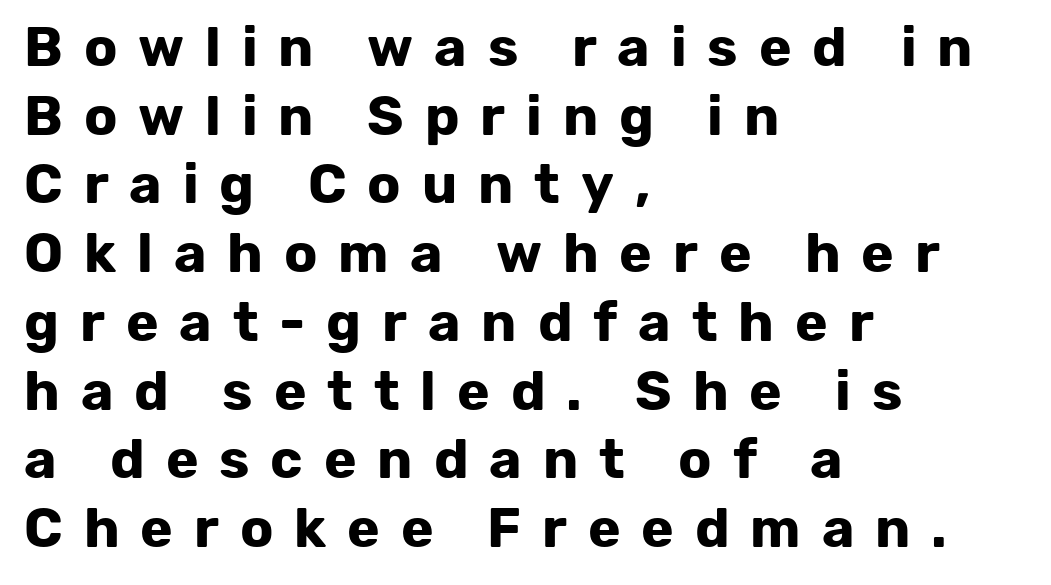
The image shows 55 px bold sans-serif type, upright; set left-aligned, normal line spacing (1.25x), unusually wide letter spacing (+0.38 em), not underlined; low stroke contrast and a medium x-height.
